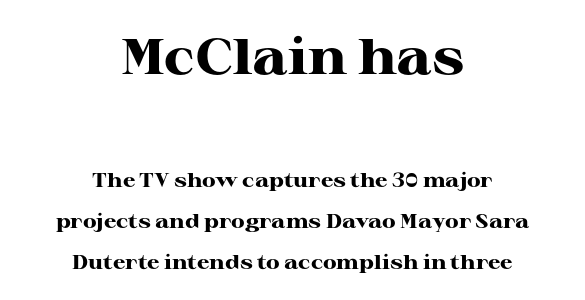
The block of text is sparse from top to bottom, with ample space between rows. The type family on display is of the serif kind. There is no visible air inserted between adjacent glyphs. The typography opts for an upright posture over an oblique one.
